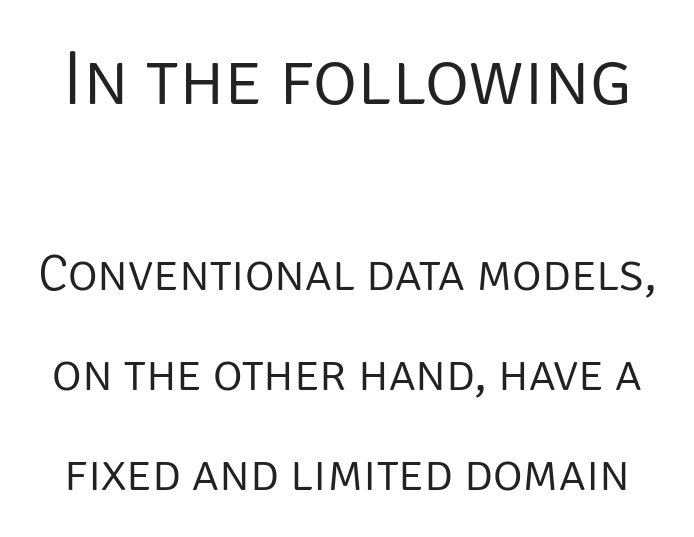
Unlike a traditional serif, this face leaves its strokes unadorned. Designer's note — italics off, roman on. Caption: standard tracking, unaltered. This sample has the flowing, uneven cadence of proportional lettering. Larger block? The one above; the one below is distinctly smaller.
